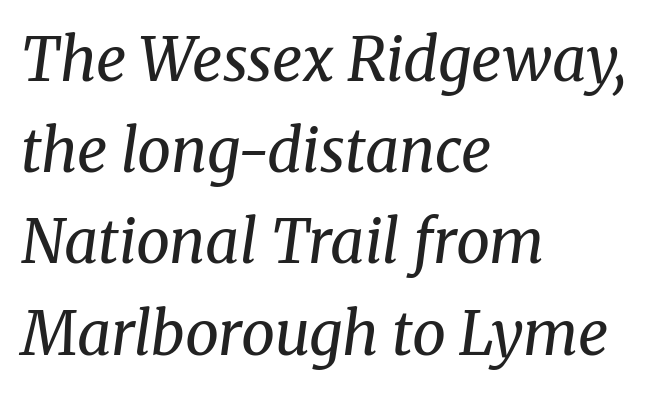
{"serif": "yes", "italic": "yes", "lean": "right", "slant_degrees": 8, "bold": "no", "weight": "regular", "width": "normal", "stroke_contrast": "medium", "x_height": "medium", "monospaced": "no", "underline": "no", "align": "left", "line_spacing": "normal", "line_spacing_ratio": 1.52, "letter_spacing": "normal", "letter_spacing_em": 0.0, "glyph_px": 60}
